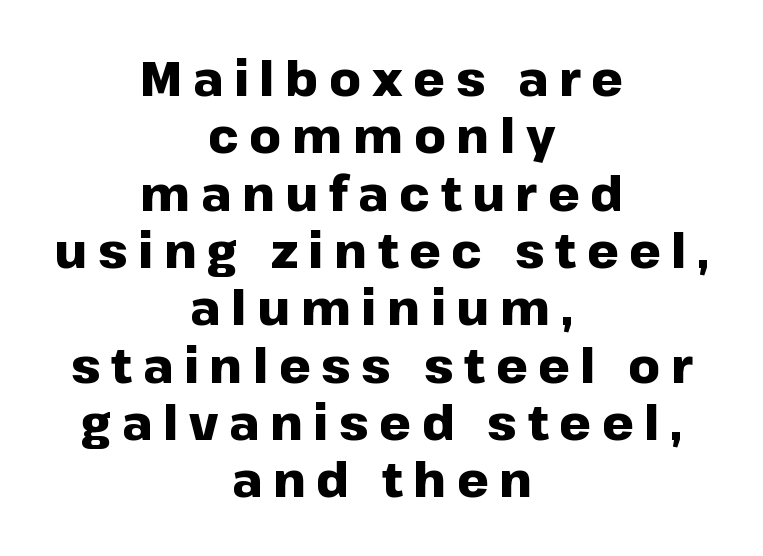
The image shows 49 px heavy sans-serif type, upright; set centered, line spacing 1.17x, unusually wide letter spacing (+0.22 em), not underlined; low stroke contrast and a medium x-height.
